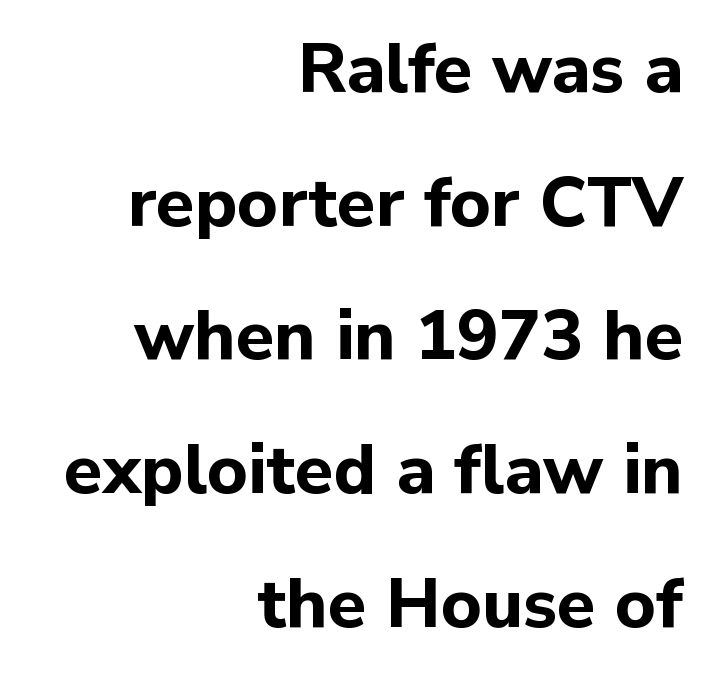
Q: Is the text bold? A: Yes.
Q: Is the text italic (slanted)? A: No, it is upright.
Q: Is the typeface a serif or a sans-serif typeface? A: Sans-serif.
Q: Is the text underlined? A: No.
Q: How is the paragraph aligned? A: Right-aligned.
Q: Is the spacing between letters normal or unusually wide? A: Normal.
Q: Is the spacing between lines tight, normal or loose? A: Loose.
Q: Width (condensed, normal, or wide)? A: Normal.
Q: Stroke contrast? A: Low.
Q: x-height? A: Medium.
Q: Monospaced? A: No.
